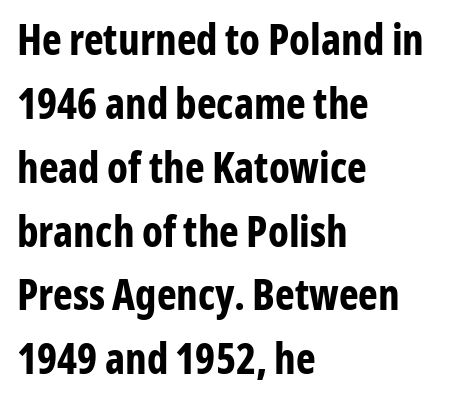
Q: Is the text bold? A: Yes.
Q: Is the text italic (slanted)? A: No, it is upright.
Q: Is the typeface a serif or a sans-serif typeface? A: Sans-serif.
Q: Is the text underlined? A: No.
Q: How is the paragraph aligned? A: Left-aligned.
Q: Is the spacing between letters normal or unusually wide? A: Normal.
Q: Is the spacing between lines tight, normal or loose? A: Normal.
Q: Width (condensed, normal, or wide)? A: Condensed.
Q: Stroke contrast? A: Low.
Q: x-height? A: Medium.
Q: Monospaced? A: No.
